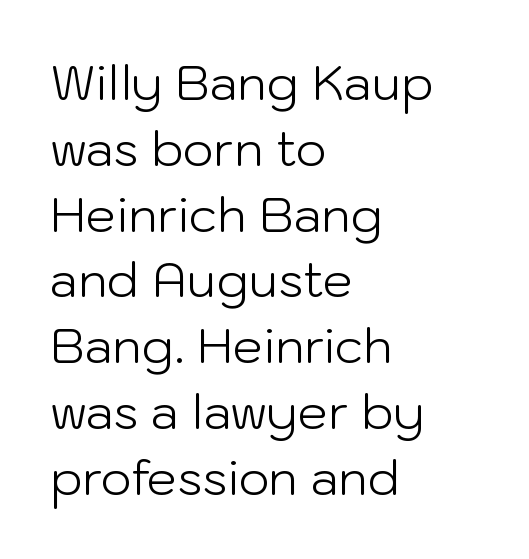
{"serif": "no", "italic": "no", "bold": "no", "weight": "light", "width": "normal", "stroke_contrast": "low", "x_height": "medium", "monospaced": "no", "underline": "no", "align": "left", "line_spacing": "normal", "line_spacing_ratio": 1.37, "letter_spacing": "normal", "letter_spacing_em": 0.0, "glyph_px": 48}
